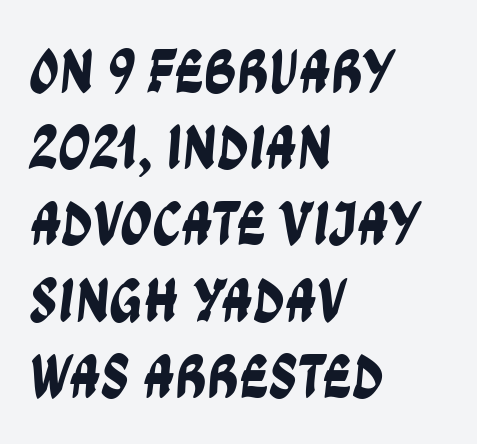
{"serif": "no", "width": "condensed", "stroke_contrast": "low", "x_height": "large", "monospaced": "no", "underline": "no", "align": "left", "line_spacing_ratio": 1.21, "letter_spacing": "normal", "letter_spacing_em": 0.0, "glyph_px": 63}
